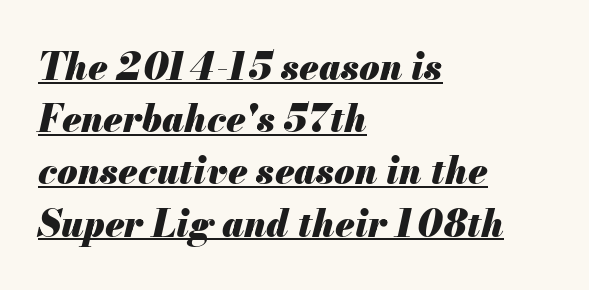
{"italic": "yes", "lean": "right", "slant_degrees": 13, "bold": "yes", "weight": "heavy", "width": "normal", "stroke_contrast": "medium", "x_height": "small", "monospaced": "no", "underline": "yes", "align": "left", "line_spacing": "normal", "line_spacing_ratio": 1.41, "letter_spacing": "normal", "letter_spacing_em": 0.0, "glyph_px": 37}
